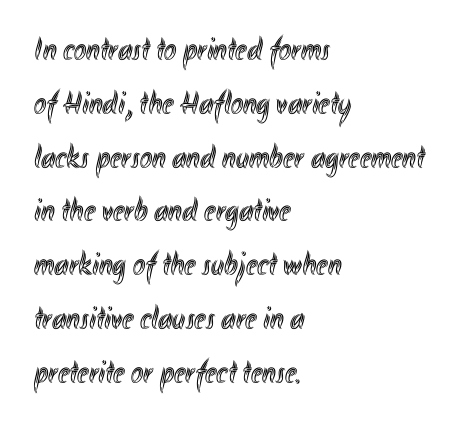
{"width": "condensed", "x_height": "small", "monospaced": "no", "underline": "no", "align": "left", "line_spacing": "normal", "line_spacing_ratio": 1.63, "letter_spacing": "normal", "letter_spacing_em": 0.0, "glyph_px": 33}
